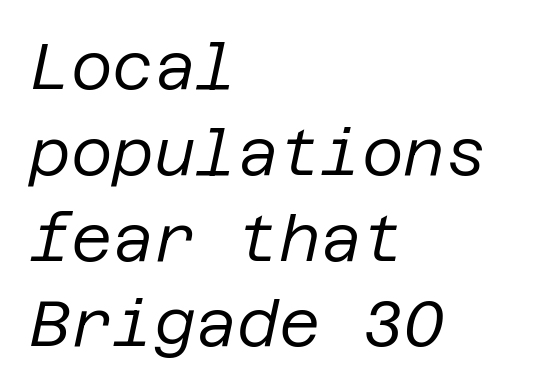
The image shows 64 px regular-weight type, italic (leaning right); set left-aligned, normal line spacing (1.34x), normal letter spacing, not underlined; low stroke contrast and a large x-height.
